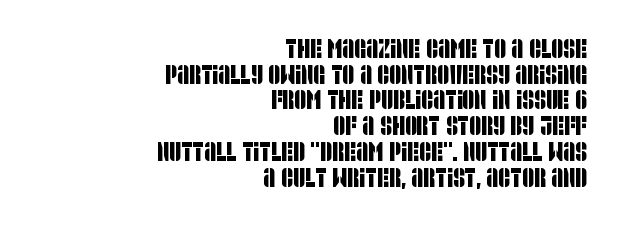
The image shows 26 px text type; set right-aligned, tight line spacing (0.99x), normal letter spacing, not underlined.
